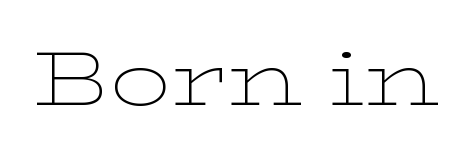
Words appear dense and cohesive because spacing is normal. Bold? No — there's no thickening of the strokes. This is the regular roman posture of the typeface. I'd call this a serif setting — the letters wear small feet. Descenders are the only things crossing below the line.
